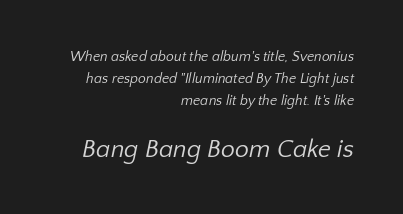
The string is rendered with underlining switched off. Summary of weight: not heavy and not bold. The line texture is even and compact thanks to regular tracking. The more generous point size was reserved for the lower chunk. Does the leading feel generous? No, just average. Caption: multi-line text, flush right, ragged left.
